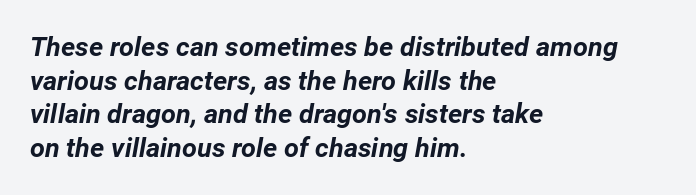
The words here are not underlined. The face used here has a pronounced slope to its letters. Standard letterfit; no display-style spreading of the glyphs. The setting favours the left margin, as ordinary paragraphs usually do. Honestly, the row spacing looks completely unremarkable.
